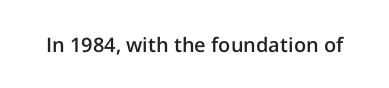
{"italic": "no", "bold": "semi", "underline": "no", "letter_spacing": "normal", "letter_spacing_em": 0.0, "glyph_px": 20}
